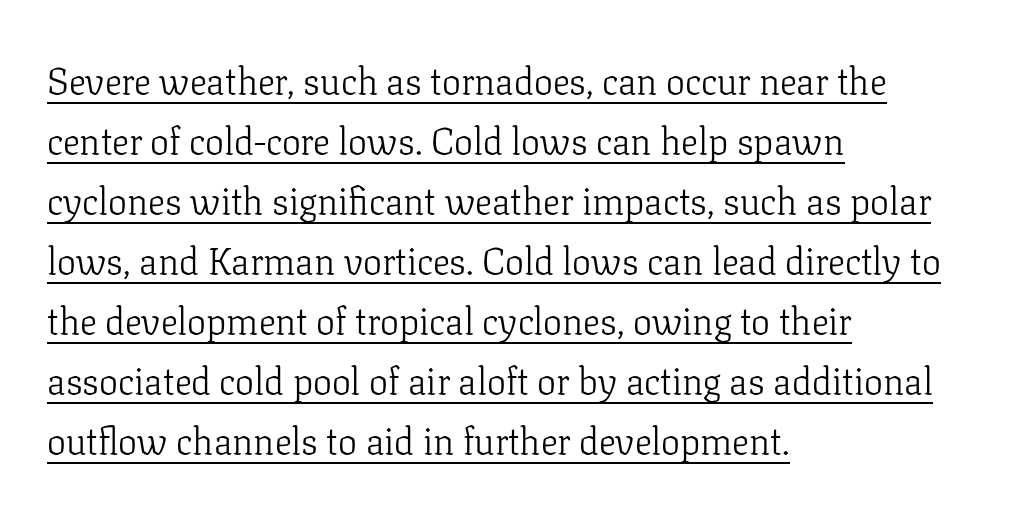
Q: Is the text bold? A: No.
Q: Is the text italic (slanted)? A: No, it is upright.
Q: Is the typeface a serif or a sans-serif typeface? A: Serif.
Q: Is the text underlined? A: Yes.
Q: How is the paragraph aligned? A: Left-aligned.
Q: Is the spacing between letters normal or unusually wide? A: Normal.
Q: Is the spacing between lines tight, normal or loose? A: Normal.
Q: Width (condensed, normal, or wide)? A: Normal.
Q: Stroke contrast? A: Low.
Q: x-height? A: Medium.
Q: Monospaced? A: No.
